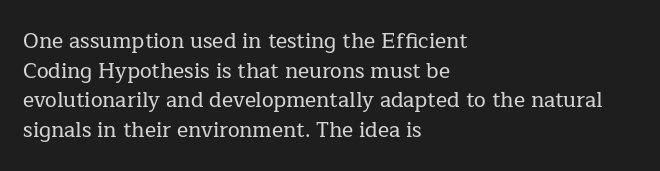
The image shows 21 px text type, upright; set left-aligned, normal line spacing (1.41x), normal letter spacing, not underlined.
